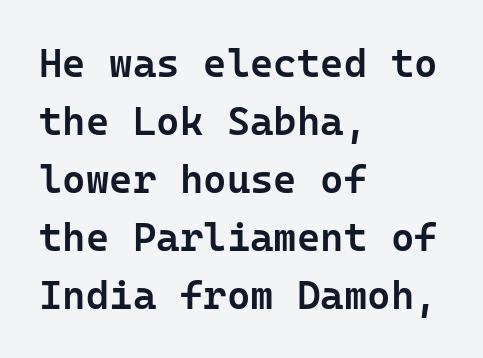
The image shows 40 px semibold sans-serif type, upright; set left-aligned, normal line spacing (1.45x), normal letter spacing, not underlined; low stroke contrast and a medium x-height.
